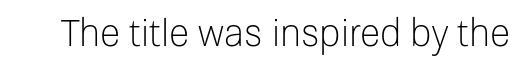
Q: Is the text bold? A: No.
Q: Is the text italic (slanted)? A: No, it is upright.
Q: Is the typeface a serif or a sans-serif typeface? A: Sans-serif.
Q: Is the text underlined? A: No.
Q: Is the spacing between letters normal or unusually wide? A: Normal.
Q: Width (condensed, normal, or wide)? A: Normal.
Q: Stroke contrast? A: Low.
Q: x-height? A: Medium.
Q: Monospaced? A: No.
